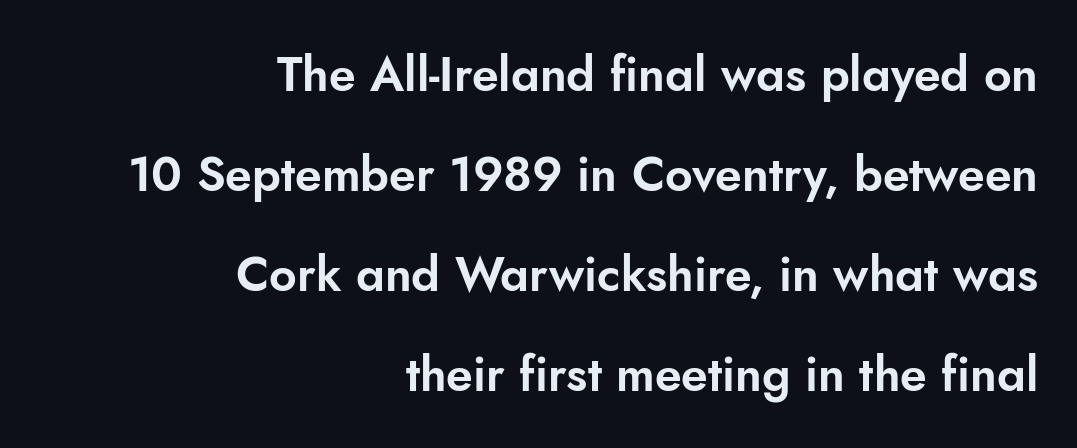
{"serif": "no", "italic": "no", "width": "normal", "stroke_contrast": "low", "x_height": "small", "monospaced": "no", "underline": "no", "align": "right", "line_spacing": "loose", "line_spacing_ratio": 2.08, "letter_spacing": "normal", "letter_spacing_em": 0.0, "glyph_px": 48}
